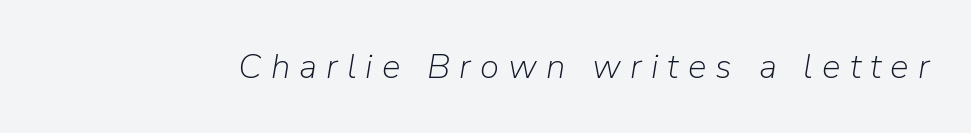
The image shows 35 px light type, italic (leaning right); set unusually wide letter spacing (+0.26 em), not underlined; low stroke contrast and a medium x-height.
